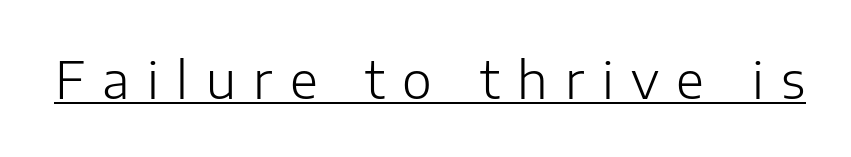
The rendering uses natural spacing where letterforms have individual widths. Is there any slant? The stems are plumb. The strokes carry an ordinary text weight at most. Emphasis is given by a line drawn under the lettering.
